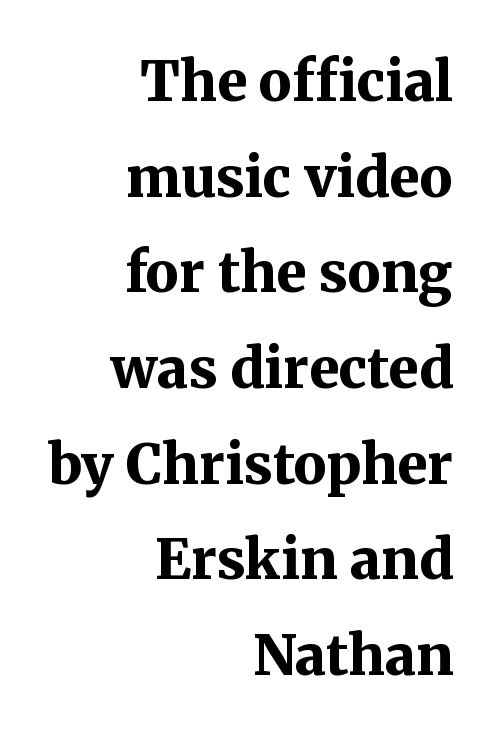
The image shows 55 px bold serif type, upright; set right-aligned, line spacing 1.74x, normal letter spacing, not underlined; medium stroke contrast and a medium x-height.
